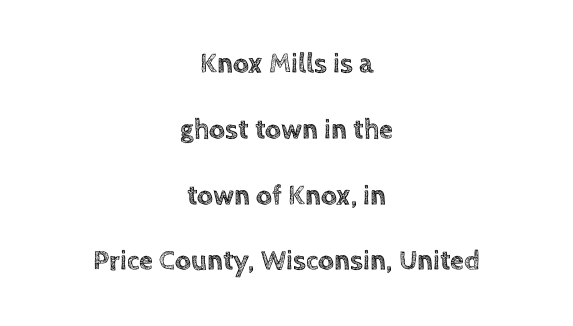
{"italic": "no", "width": "normal", "x_height": "large", "monospaced": "no", "underline": "no", "align": "center", "line_spacing": "loose", "line_spacing_ratio": 2.35, "letter_spacing": "normal", "letter_spacing_em": 0.0, "glyph_px": 28}
